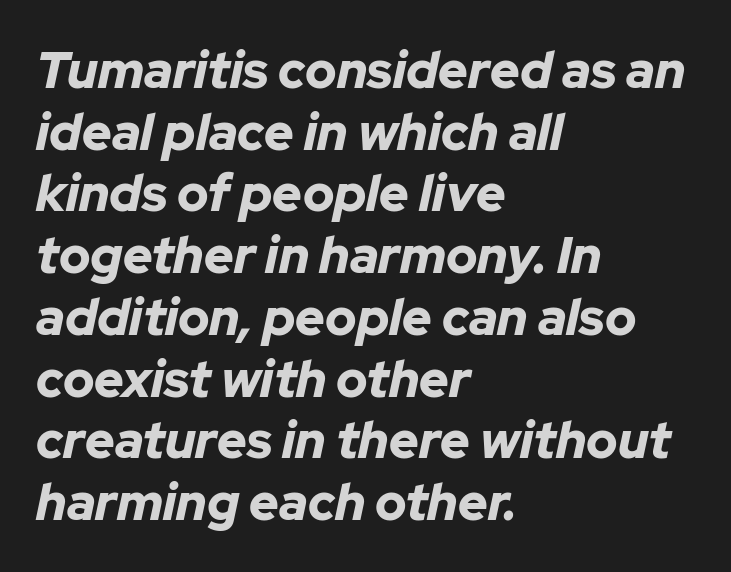
{"italic": "yes", "lean": "right", "slant_degrees": 12, "bold": "yes", "weight": "bold", "width": "normal", "stroke_contrast": "low", "x_height": "medium", "monospaced": "no", "underline": "no", "align": "left", "line_spacing_ratio": 1.21, "letter_spacing": "normal", "letter_spacing_em": 0.0, "glyph_px": 51}
